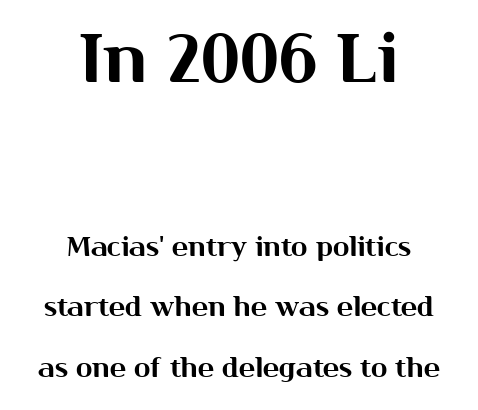
The image shows 68 px sans-serif type, upright; set centered, loose line spacing (2.24x), normal letter spacing, not underlined; the first (top) block is 2.52x larger; medium stroke contrast and a medium x-height.
